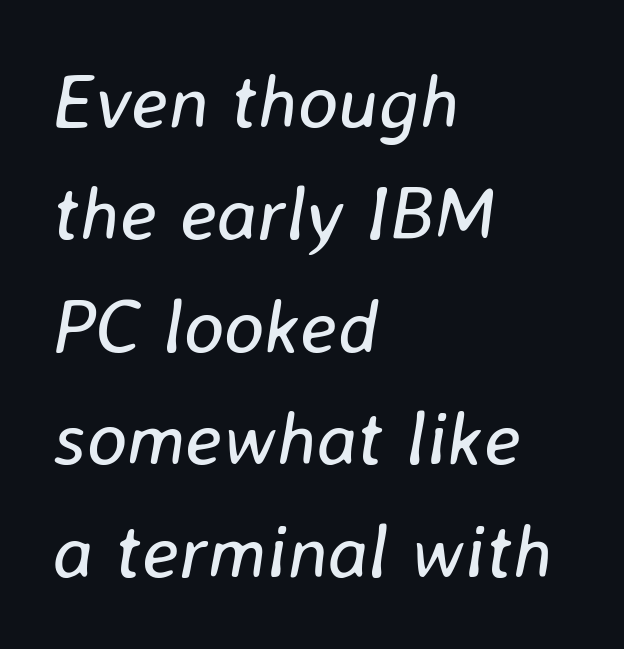
{"italic": "yes", "lean": "right", "slant_degrees": 8, "bold": "no", "weight": "regular", "width": "normal", "stroke_contrast": "low", "x_height": "medium", "monospaced": "no", "underline": "no", "align": "left", "line_spacing": "normal", "line_spacing_ratio": 1.48, "letter_spacing": "normal", "letter_spacing_em": 0.0, "glyph_px": 76}
